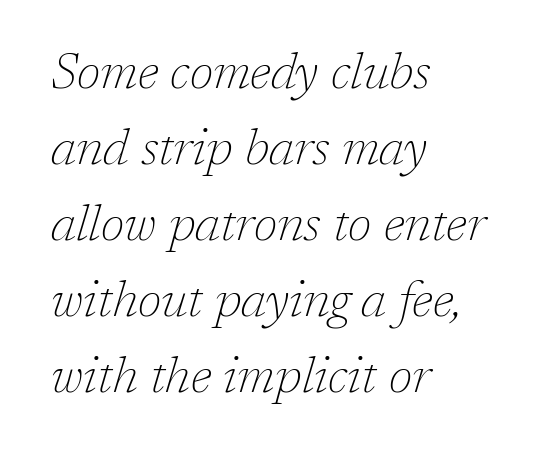
Between one letter and the next there's only the usual sliver of space. The face used here is seriffed, in the tradition of book romans. The font sits on the lighter half of the weight spectrum, regular included. The passage shown is typed in a proportional face where columns would drift. The gap between lines stays unmarked.
